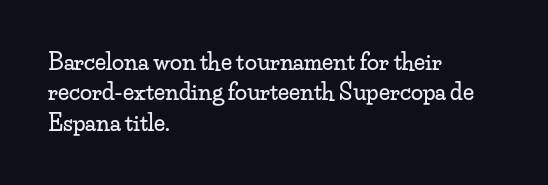
Q: Is the text italic (slanted)? A: No, it is upright.
Q: Is the text underlined? A: No.
Q: How is the paragraph aligned? A: Left-aligned.
Q: Is the spacing between letters normal or unusually wide? A: Normal.
Q: Is the spacing between lines tight, normal or loose? A: Normal.
